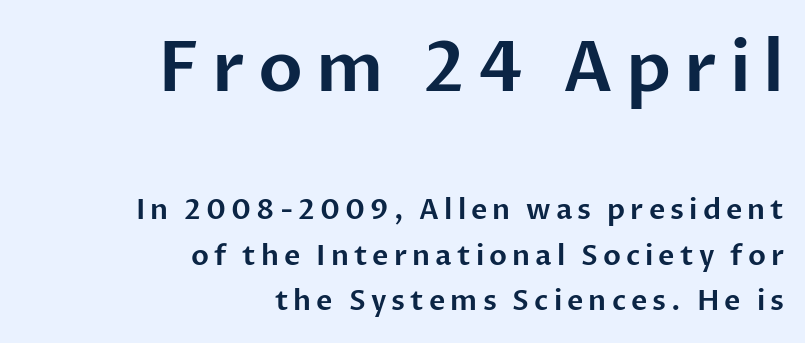
The image shows 70 px sans-serif type, upright; set right-aligned, normal line spacing (1.63x), not underlined; the first (top) block is 2.5x larger; low stroke contrast and a medium x-height.
